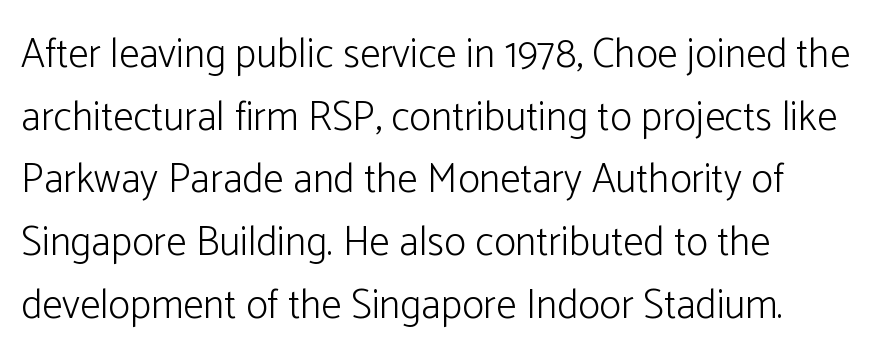
{"serif": "no", "italic": "no", "bold": "no", "weight": "light", "width": "normal", "stroke_contrast": "low", "x_height": "medium", "monospaced": "no", "underline": "no", "line_spacing": "normal", "line_spacing_ratio": 1.53, "letter_spacing": "normal", "letter_spacing_em": 0.0, "glyph_px": 41}
